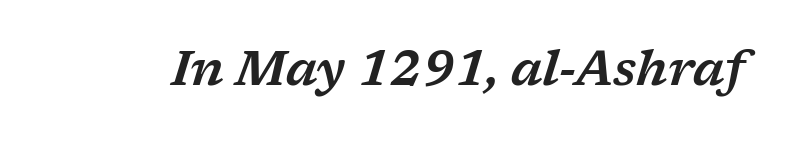
The image shows 48 px wide serif type, italic (leaning right); set normal letter spacing, not underlined; low stroke contrast and a medium x-height.
